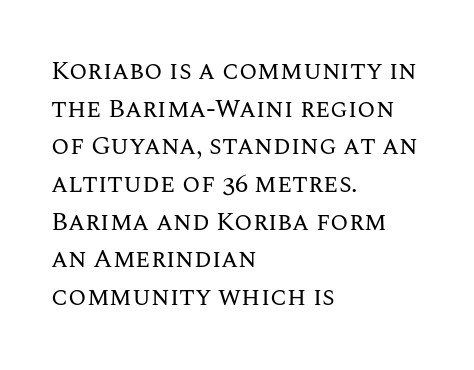
{"italic": "no", "bold": "no", "underline": "no", "align": "left", "line_spacing": "normal", "line_spacing_ratio": 1.45, "letter_spacing": "normal", "letter_spacing_em": 0.0, "glyph_px": 26}
